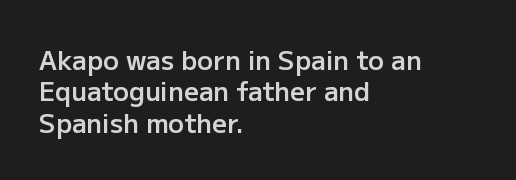
{"italic": "no", "bold": "semi", "underline": "no", "align": "left", "line_spacing_ratio": 1.21, "letter_spacing": "normal", "letter_spacing_em": 0.0, "glyph_px": 26}
